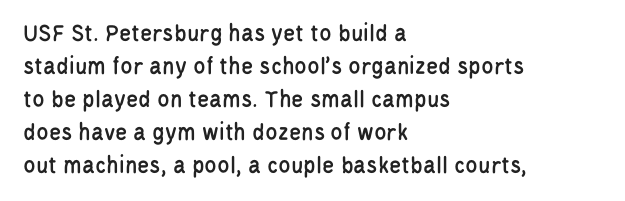
Every row of glyphs begins at an identical x-position on the left. Words appear dense and cohesive because spacing is normal. Unlike italic type, these characters show no tilt at all. Vertical spacing — default. Check under the words: just untouched page.
